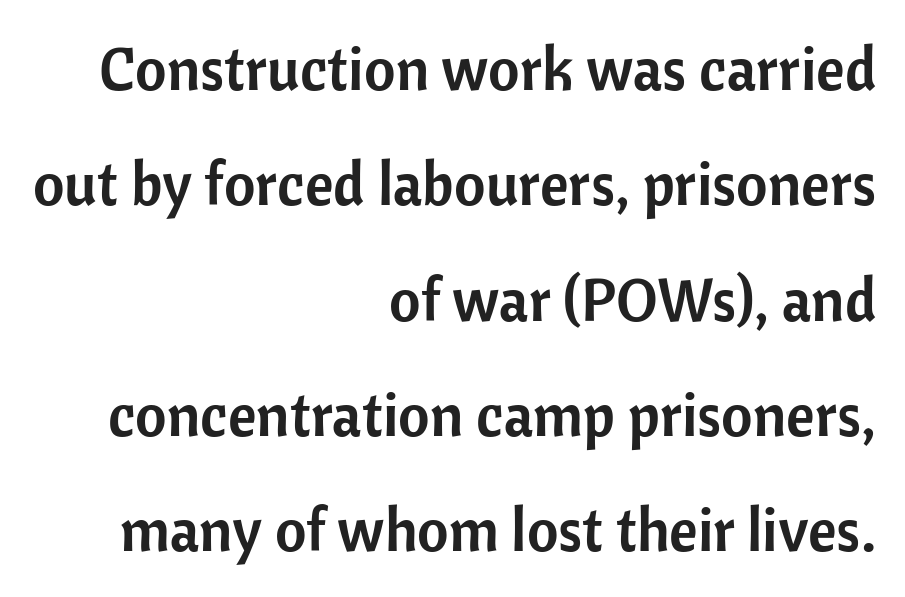
Q: Is the text italic (slanted)? A: No, it is upright.
Q: Is the typeface a serif or a sans-serif typeface? A: Sans-serif.
Q: Is the text underlined? A: No.
Q: How is the paragraph aligned? A: Right-aligned.
Q: Is the spacing between letters normal or unusually wide? A: Normal.
Q: Width (condensed, normal, or wide)? A: Normal.
Q: Stroke contrast? A: Low.
Q: x-height? A: Medium.
Q: Monospaced? A: No.
